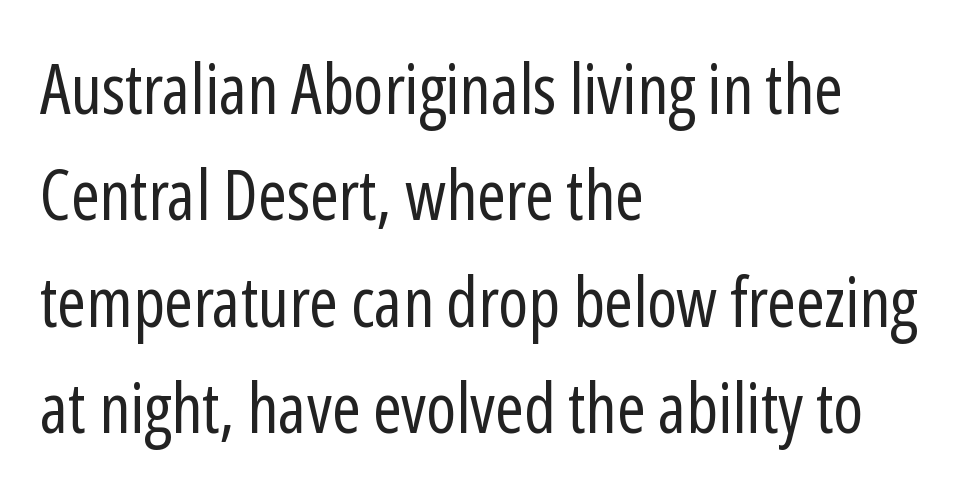
Lines of text with bare space underneath. You can tell from the bare stems that sans-serif type was used. This sample uses plain, unmodified letter spacing. The letters advance in unequal steps, a hallmark of proportional type. Nothing heavy about these letters — not bold at all. Vertical strokes here are truly vertical.
